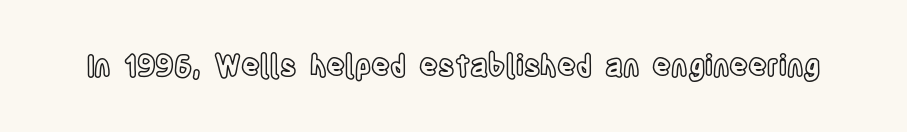
The image shows 29 px condensed type, upright; set normal letter spacing, not underlined; a large x-height.
